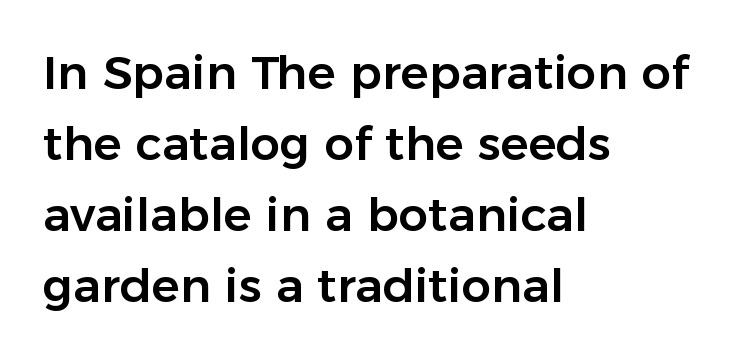
{"serif": "no", "italic": "no", "width": "normal", "stroke_contrast": "low", "x_height": "medium", "monospaced": "no", "underline": "no", "align": "left", "line_spacing": "normal", "line_spacing_ratio": 1.51, "letter_spacing": "normal", "letter_spacing_em": 0.0, "glyph_px": 47}
